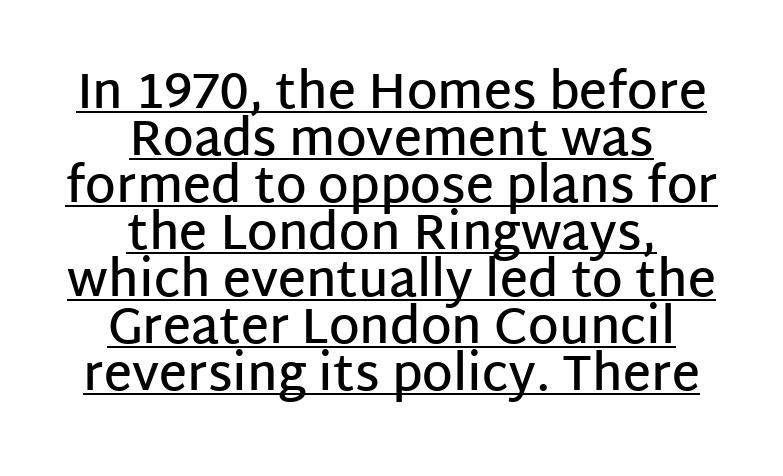
{"serif": "no", "italic": "no", "bold": "semi", "weight": "semibold", "width": "normal", "stroke_contrast": "low", "x_height": "large", "monospaced": "no", "underline": "yes", "align": "center", "line_spacing": "tight", "line_spacing_ratio": 0.96, "letter_spacing": "normal", "letter_spacing_em": 0.0, "glyph_px": 49}
